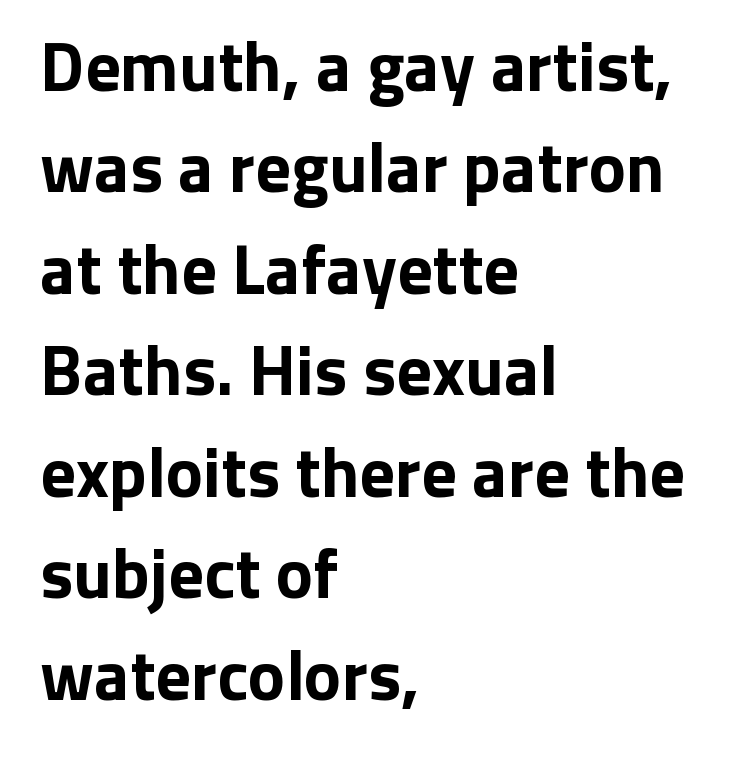
{"serif": "no", "italic": "no", "bold": "yes", "weight": "bold", "width": "normal", "stroke_contrast": "low", "x_height": "medium", "monospaced": "no", "underline": "no", "align": "left", "line_spacing": "normal", "line_spacing_ratio": 1.45, "letter_spacing": "normal", "letter_spacing_em": 0.0, "glyph_px": 70}
